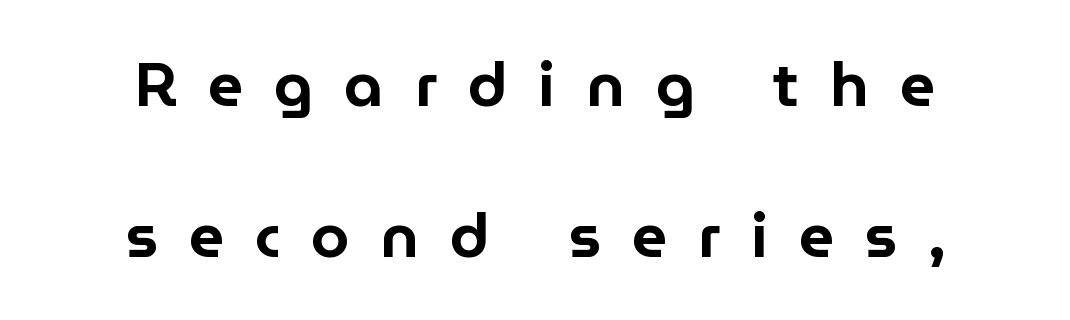
The image shows 62 px sans-serif type, upright; set centered, loose line spacing (2.43x), unusually wide letter spacing (+0.5 em), not underlined; low stroke contrast and a medium x-height.
